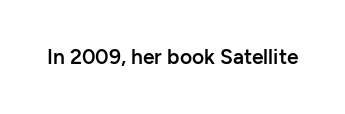
Q: Is the text bold? A: Semi-bold.
Q: Is the text italic (slanted)? A: No, it is upright.
Q: Is the text underlined? A: No.
Q: Is the spacing between letters normal or unusually wide? A: Normal.
